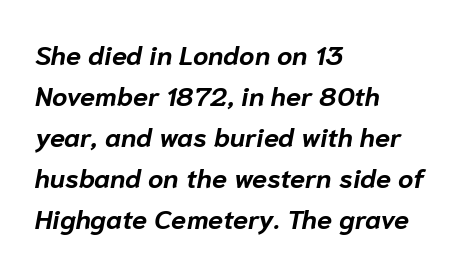
The image shows 27 px bold type, italic (leaning right); set left-aligned, normal line spacing (1.52x), normal letter spacing, not underlined.
